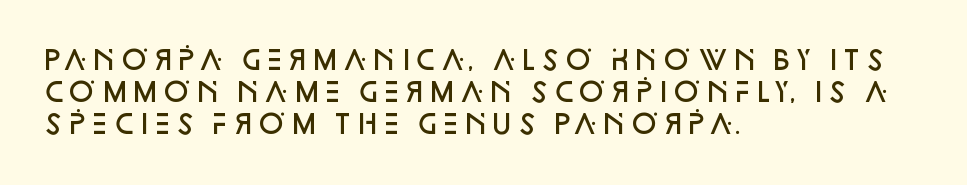
{"italic": "no", "bold": "semi", "underline": "no", "align": "left", "line_spacing_ratio": 1.24, "letter_spacing": "normal", "letter_spacing_em": 0.0, "glyph_px": 26}
